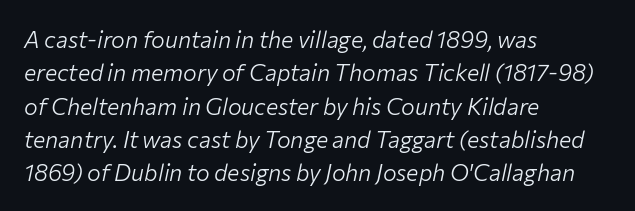
The image shows 23 px text type, italic (leaning right); set left-aligned, normal line spacing (1.45x), normal letter spacing, not underlined.
